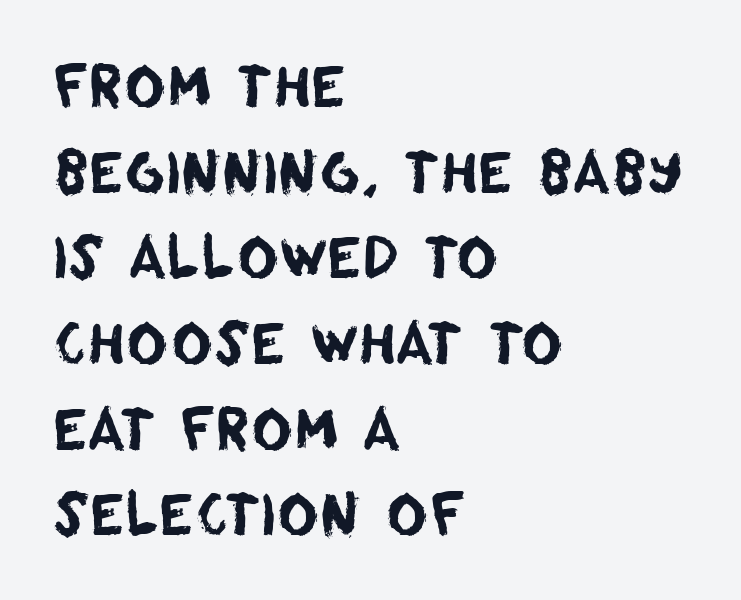
{"serif": "no", "width": "normal", "stroke_contrast": "low", "x_height": "large", "monospaced": "no", "underline": "no", "align": "left", "line_spacing": "normal", "line_spacing_ratio": 1.53, "letter_spacing": "normal", "letter_spacing_em": 0.0, "glyph_px": 56}
